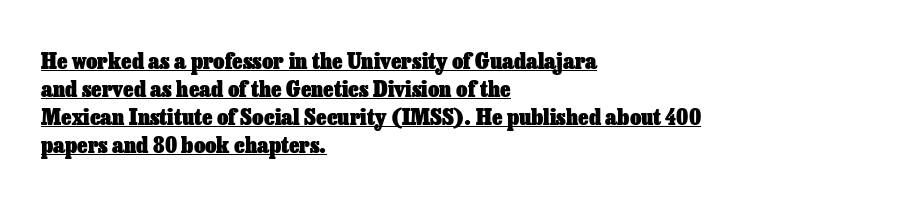
{"italic": "no", "bold": "yes", "underline": "yes", "align": "left", "line_spacing": "normal", "line_spacing_ratio": 1.27, "letter_spacing": "normal", "letter_spacing_em": 0.0, "glyph_px": 22}
